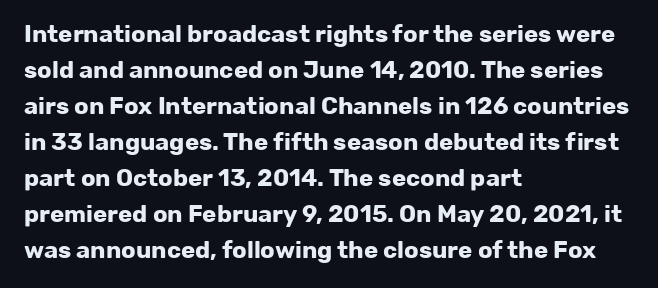
The image shows 24 px bold type, upright; set left-aligned, normal line spacing (1.5x), normal letter spacing, not underlined.
